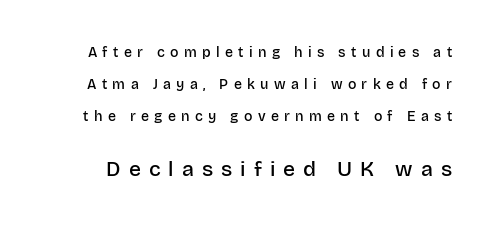
Compared with an ordinary text face, these strokes are moderately heavier — a semibold. Scale increases going downward across the two blocks. A typesetter would mark this as roman, not italic. Horizontal bands of white between lines are thick stripes.
